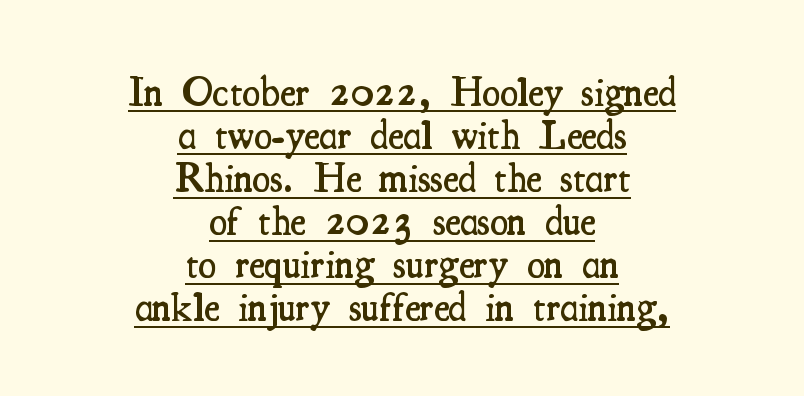
{"serif": "yes", "italic": "no", "bold": "semi", "weight": "semibold", "width": "condensed", "stroke_contrast": "medium", "x_height": "small", "monospaced": "no", "underline": "yes", "align": "center", "line_spacing": "tight", "line_spacing_ratio": 1.05, "letter_spacing": "normal", "letter_spacing_em": 0.0, "glyph_px": 41}
